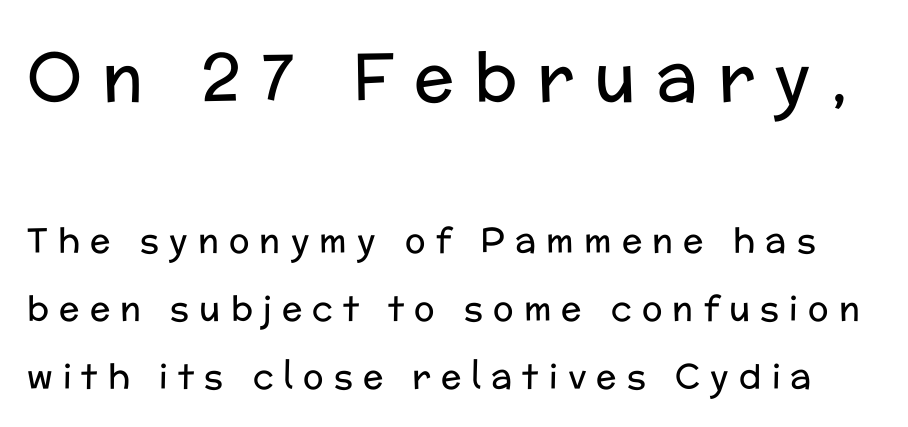
{"serif": "no", "italic": "no", "bold": "no", "weight": "regular", "width": "normal", "stroke_contrast": "low", "x_height": "medium", "monospaced": "no", "underline": "no", "line_spacing": "loose", "line_spacing_ratio": 2.0, "letter_spacing": "wide", "letter_spacing_em": 0.3, "larger_block": "first", "size_ratio": 1.97, "glyph_px": 67}
